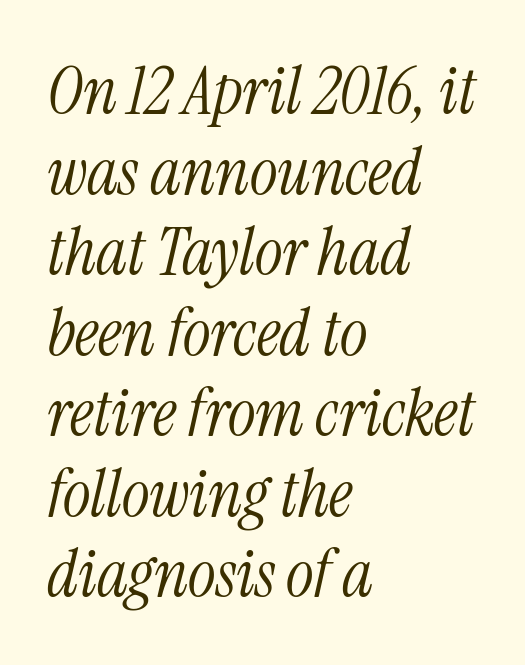
Character widths vary here, with narrow letters taking less room than wide ones. Quick note: underline off. Leftover space on each line is placed entirely after the last word. Inter-character spacing is left at the font's built-in metrics.
